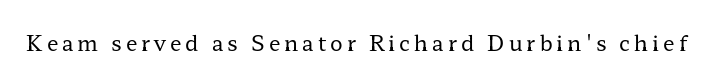
Nope, not italic — everything's standing straight. Weight: regular or lighter. This rendering features lettering with no underline.
